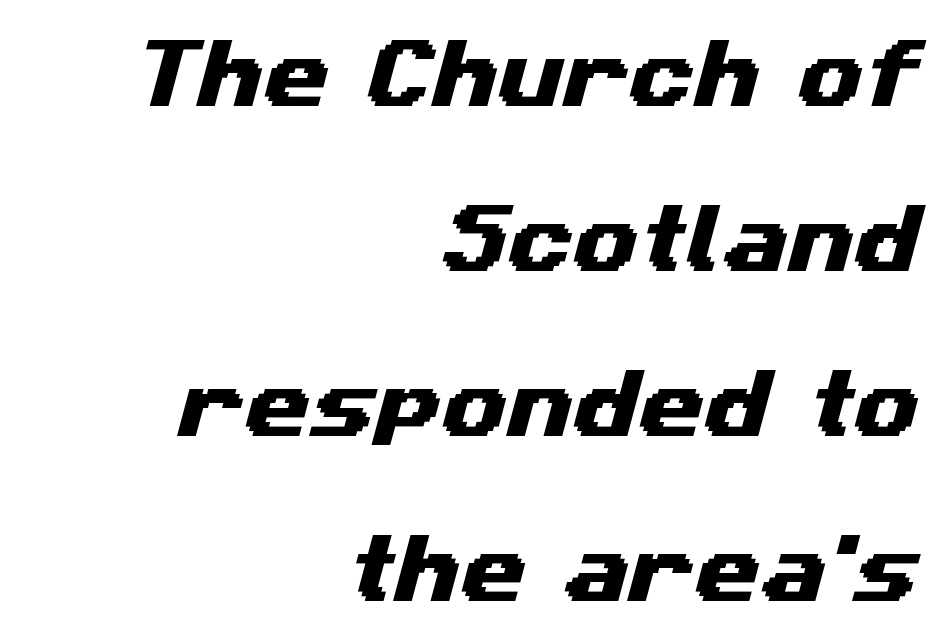
Letterform terminals end flat and unadorned throughout the passage. Does extra space separate the letters? No, they use regular spacing. Each letter keeps its own natural width here, so spacing adapts to shape. Where is the straight margin? On the right. Is there much room between lines? Yes — plenty of vertical air separates them. No word sits above an underline.
